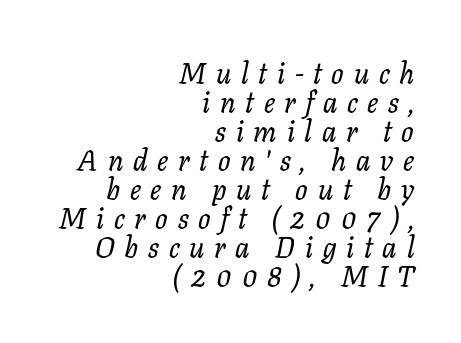
The image shows 29 px serif type, italic (leaning right); set right-aligned, tight line spacing (1.0x), unusually wide letter spacing (+0.34 em), not underlined; low stroke contrast and a medium x-height.
